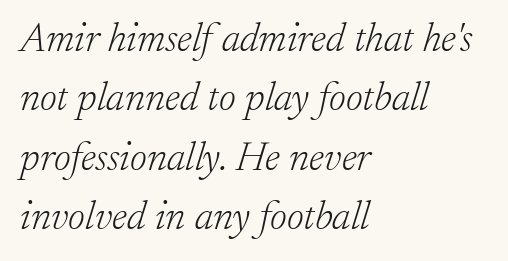
{"serif": "yes", "italic": "yes", "lean": "right", "slant_degrees": 17, "bold": "no", "weight": "light", "width": "normal", "stroke_contrast": "low", "x_height": "small", "monospaced": "no", "underline": "no", "align": "left", "line_spacing": "normal", "line_spacing_ratio": 1.45, "letter_spacing": "normal", "letter_spacing_em": 0.0, "glyph_px": 41}
